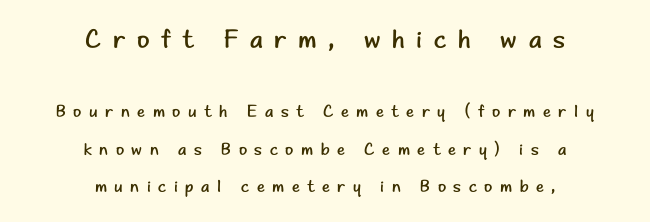
{"italic": "no", "bold": "no", "underline": "no", "align": "center", "line_spacing": "loose", "line_spacing_ratio": 2.21, "letter_spacing": "wide", "letter_spacing_em": 0.44, "larger_block": "first", "size_ratio": 1.53, "glyph_px": 26}
